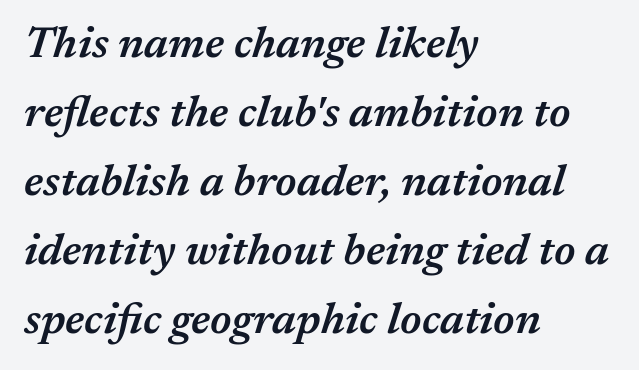
The image shows 44 px semibold type, italic (leaning right); set left-aligned, normal line spacing (1.57x), normal letter spacing, not underlined; medium stroke contrast and a medium x-height.
